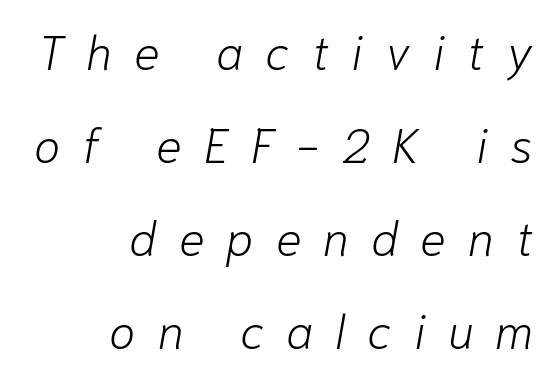
The paragraph shown leans on its right margin. This reads as an unemphasized weight, regular at the heaviest. Do the characters align in a grid? No, the font is proportional. Looking at the ascenders, they clearly lean. The horizontal fit of the characters is loose and conspicuously gappy. Underline: absent.
